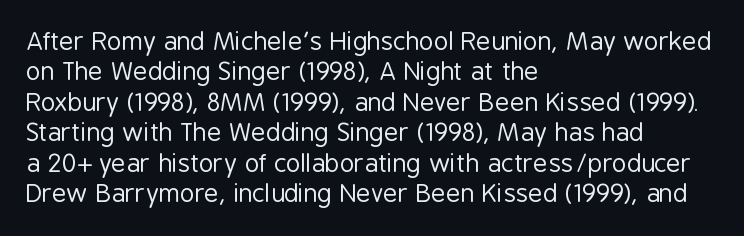
{"italic": "no", "bold": "no", "underline": "no", "align": "left", "line_spacing_ratio": 1.22, "letter_spacing": "normal", "letter_spacing_em": 0.0, "glyph_px": 25}
